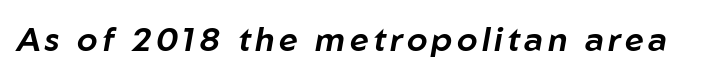
The image shows 33 px text type, italic (leaning right); set not underlined; low stroke contrast and a medium x-height.
